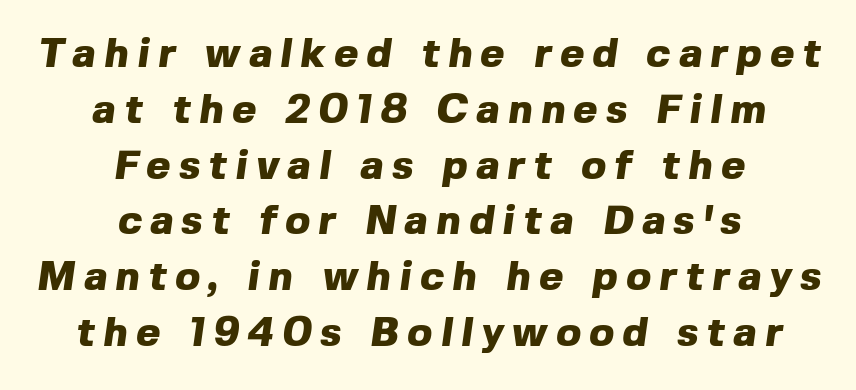
Q: Is the text bold? A: Yes.
Q: Is the typeface a serif or a sans-serif typeface? A: Sans-serif.
Q: Is the text underlined? A: No.
Q: How is the paragraph aligned? A: Centered.
Q: Is the spacing between letters normal or unusually wide? A: Unusually wide.
Q: Is the spacing between lines tight, normal or loose? A: Normal.
Q: Width (condensed, normal, or wide)? A: Normal.
Q: x-height? A: Medium.
Q: Monospaced? A: No.
